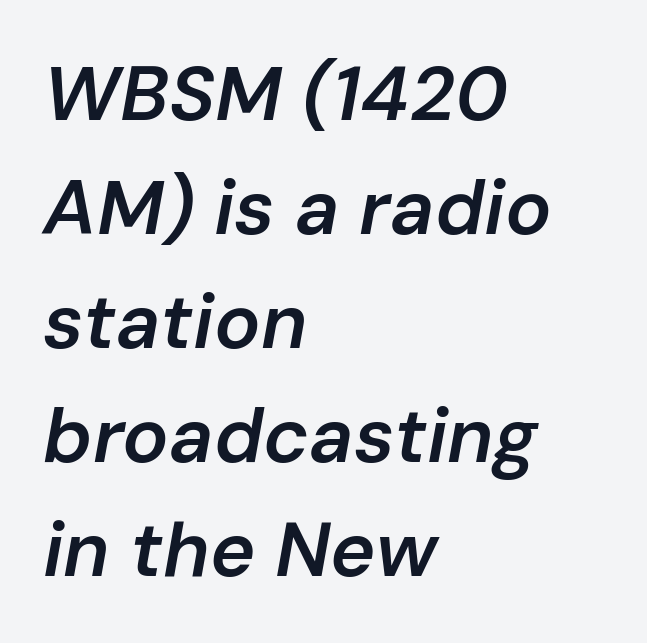
{"italic": "yes", "lean": "right", "slant_degrees": 10, "bold": "semi", "weight": "semibold", "width": "normal", "stroke_contrast": "low", "x_height": "medium", "monospaced": "no", "underline": "no", "align": "left", "line_spacing": "normal", "line_spacing_ratio": 1.48, "letter_spacing": "normal", "letter_spacing_em": 0.0, "glyph_px": 77}
